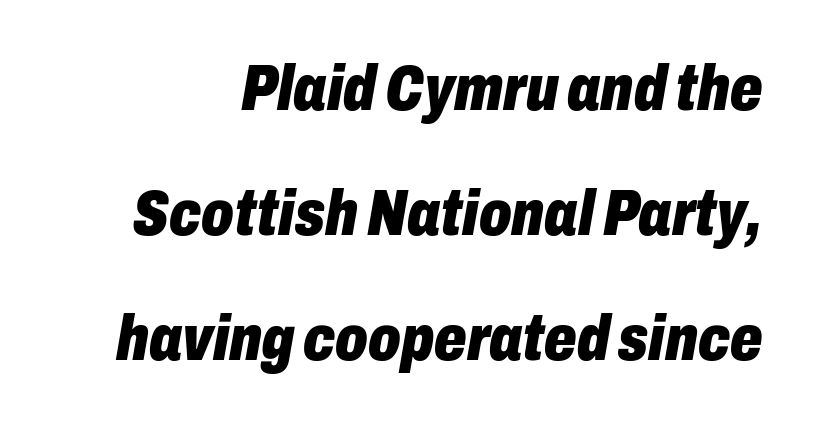
{"italic": "yes", "lean": "right", "slant_degrees": 10, "bold": "yes", "weight": "heavy", "width": "condensed", "stroke_contrast": "low", "x_height": "medium", "monospaced": "no", "underline": "no", "line_spacing": "loose", "line_spacing_ratio": 1.95, "letter_spacing": "normal", "letter_spacing_em": 0.0, "glyph_px": 64}
